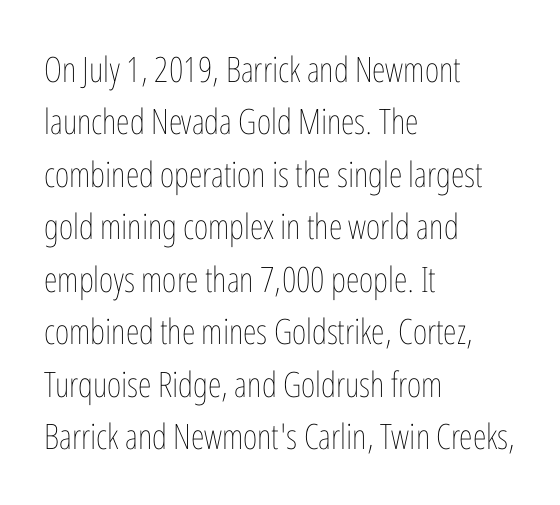
{"italic": "no", "bold": "no", "weight": "thin", "width": "condensed", "stroke_contrast": "low", "x_height": "medium", "monospaced": "no", "underline": "no", "align": "left", "line_spacing": "normal", "line_spacing_ratio": 1.5, "letter_spacing": "normal", "letter_spacing_em": 0.0, "glyph_px": 35}
